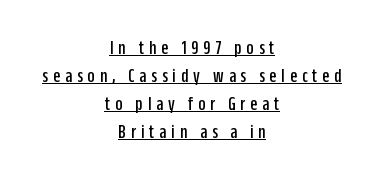
You can see a thin bar hugging the bottom of the glyphs. The paragraph shown floats in the horizontal middle. Horizontal bands of white between lines are of average thickness. The lettering holds an erect, upright posture throughout.
